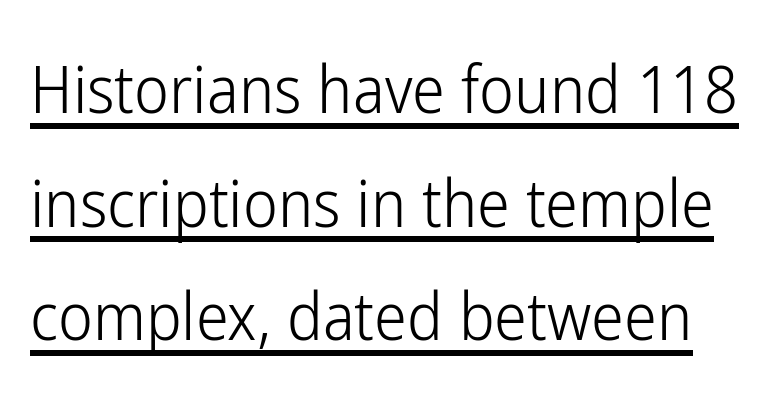
Q: Is the text bold? A: No.
Q: Is the text italic (slanted)? A: No, it is upright.
Q: Is the typeface a serif or a sans-serif typeface? A: Sans-serif.
Q: Is the text underlined? A: Yes.
Q: Is the spacing between letters normal or unusually wide? A: Normal.
Q: Width (condensed, normal, or wide)? A: Condensed.
Q: Stroke contrast? A: Low.
Q: x-height? A: Medium.
Q: Monospaced? A: No.
